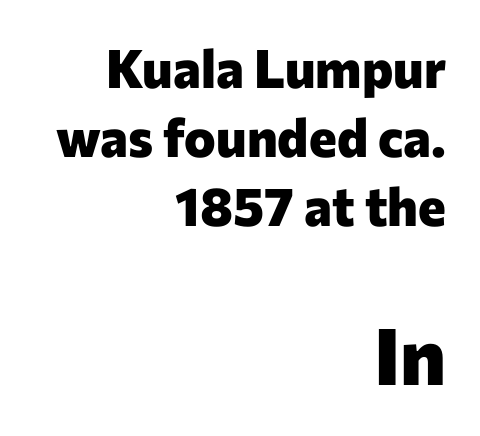
The image shows 79 px heavy sans-serif type, upright; set right-aligned, normal line spacing (1.3x), normal letter spacing, not underlined; the second (bottom) block is 1.49x larger; low stroke contrast and a medium x-height.
